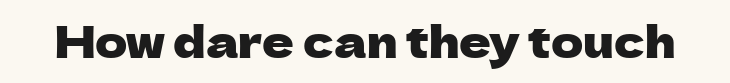
Q: Is the text italic (slanted)? A: No, it is upright.
Q: Is the typeface a serif or a sans-serif typeface? A: Sans-serif.
Q: Is the text underlined? A: No.
Q: Is the spacing between letters normal or unusually wide? A: Normal.
Q: Width (condensed, normal, or wide)? A: Normal.
Q: Stroke contrast? A: Low.
Q: x-height? A: Medium.
Q: Monospaced? A: No.
